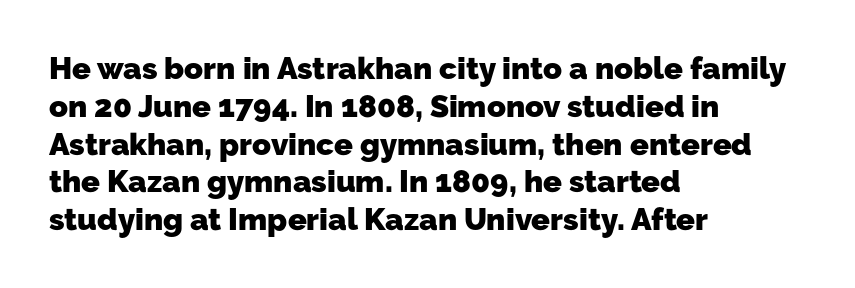
Q: Is the text bold? A: Yes.
Q: Is the typeface a serif or a sans-serif typeface? A: Sans-serif.
Q: Is the text underlined? A: No.
Q: How is the paragraph aligned? A: Left-aligned.
Q: Is the spacing between letters normal or unusually wide? A: Normal.
Q: Width (condensed, normal, or wide)? A: Normal.
Q: Stroke contrast? A: Low.
Q: x-height? A: Medium.
Q: Monospaced? A: No.
